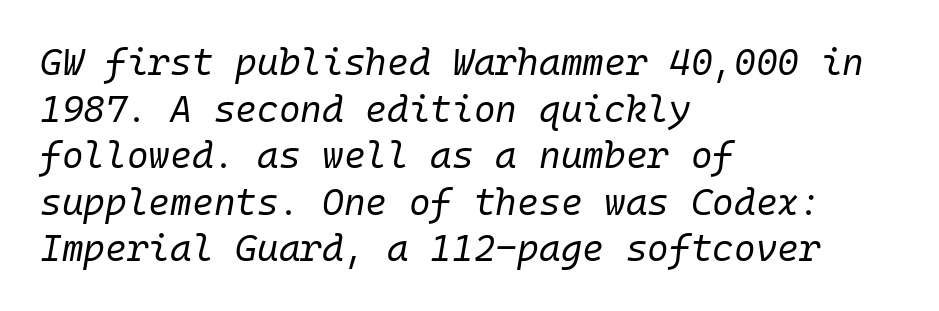
{"italic": "yes", "lean": "right", "slant_degrees": 10, "bold": "no", "weight": "regular", "width": "normal", "stroke_contrast": "low", "x_height": "medium", "monospaced": "yes", "underline": "no", "align": "left", "line_spacing": "normal", "line_spacing_ratio": 1.26, "letter_spacing": "normal", "letter_spacing_em": 0.0, "glyph_px": 37}
